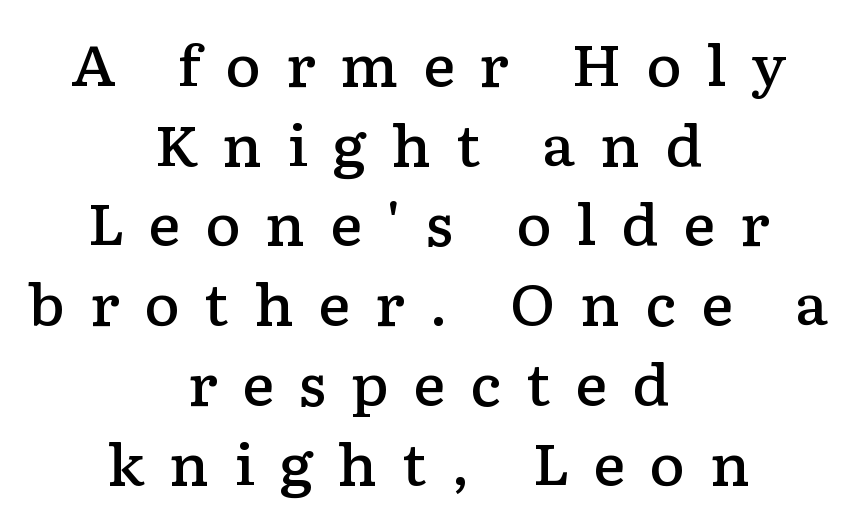
Q: Is the text bold? A: Semi-bold.
Q: Is the text italic (slanted)? A: No, it is upright.
Q: Is the typeface a serif or a sans-serif typeface? A: Serif.
Q: Is the text underlined? A: No.
Q: How is the paragraph aligned? A: Centered.
Q: Is the spacing between letters normal or unusually wide? A: Unusually wide.
Q: Is the spacing between lines tight, normal or loose? A: Normal.
Q: Width (condensed, normal, or wide)? A: Wide.
Q: Stroke contrast? A: Low.
Q: x-height? A: Medium.
Q: Monospaced? A: No.
